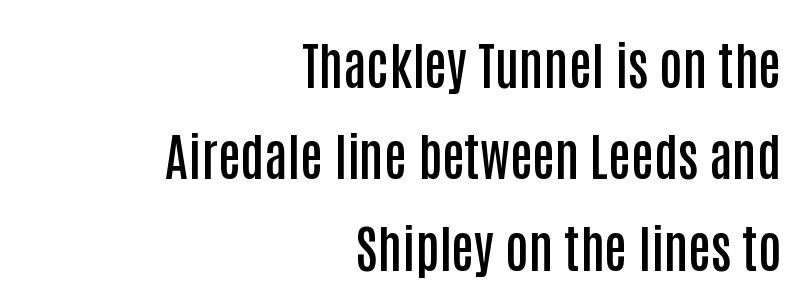
The image shows 51 px semibold, condensed sans-serif type, upright; set right-aligned, line spacing 1.79x, normal letter spacing, not underlined; low stroke contrast and a large x-height.
